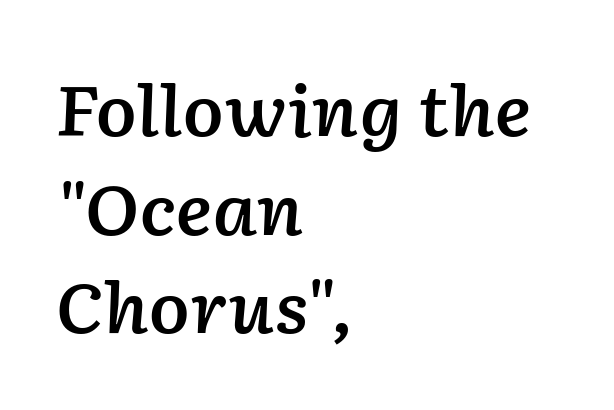
{"italic": "yes", "lean": "right", "slant_degrees": 2, "bold": "semi", "weight": "semibold", "width": "normal", "stroke_contrast": "low", "x_height": "medium", "monospaced": "no", "underline": "no", "align": "left", "line_spacing": "normal", "line_spacing_ratio": 1.45, "letter_spacing": "normal", "letter_spacing_em": 0.0, "glyph_px": 68}
